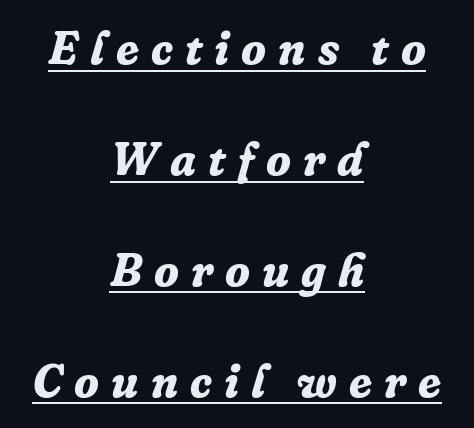
The image shows 46 px bold serif type, italic (leaning right); set centered, loose line spacing (2.41x), unusually wide letter spacing (+0.26 em), underlined; low stroke contrast and a medium x-height.
